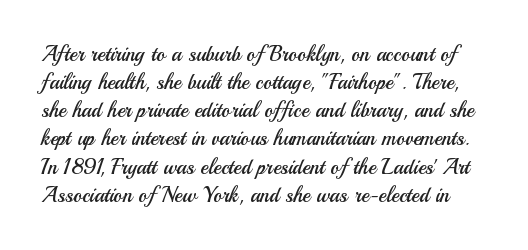
Plain, unruled lines of type. Caption: standard tracking, unaltered. The characters are drawn with everyday or finer stroke widths. Reading down the column, the eye jumps a familiar distance to each next line.
